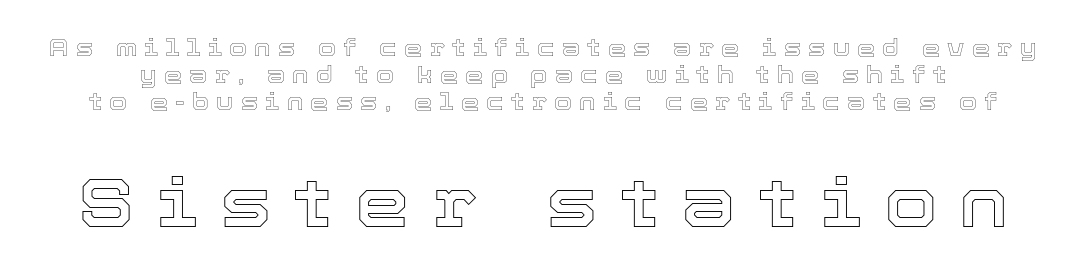
Q: Is the text italic (slanted)? A: No, it is upright.
Q: Is the text underlined? A: No.
Q: Is the spacing between letters normal or unusually wide? A: Unusually wide.
Q: Which block of text is set in a larger size, the first (top) or the second (bottom)? A: The second (bottom) one.
Q: Width (condensed, normal, or wide)? A: Normal.
Q: x-height? A: Medium.
Q: Monospaced? A: No.
